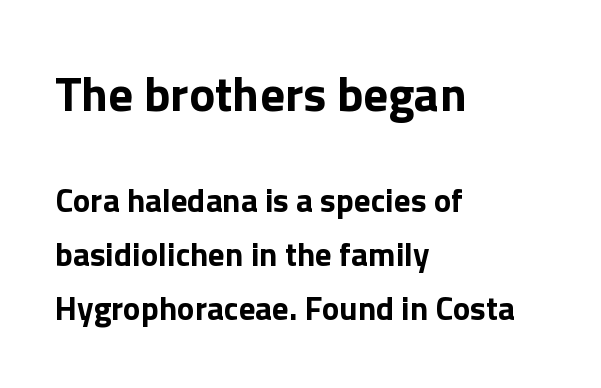
The image shows 49 px bold sans-serif type, upright; set left-aligned, normal line spacing (1.63x), normal letter spacing, not underlined; the first (top) block is 1.48x larger; a medium x-height.
